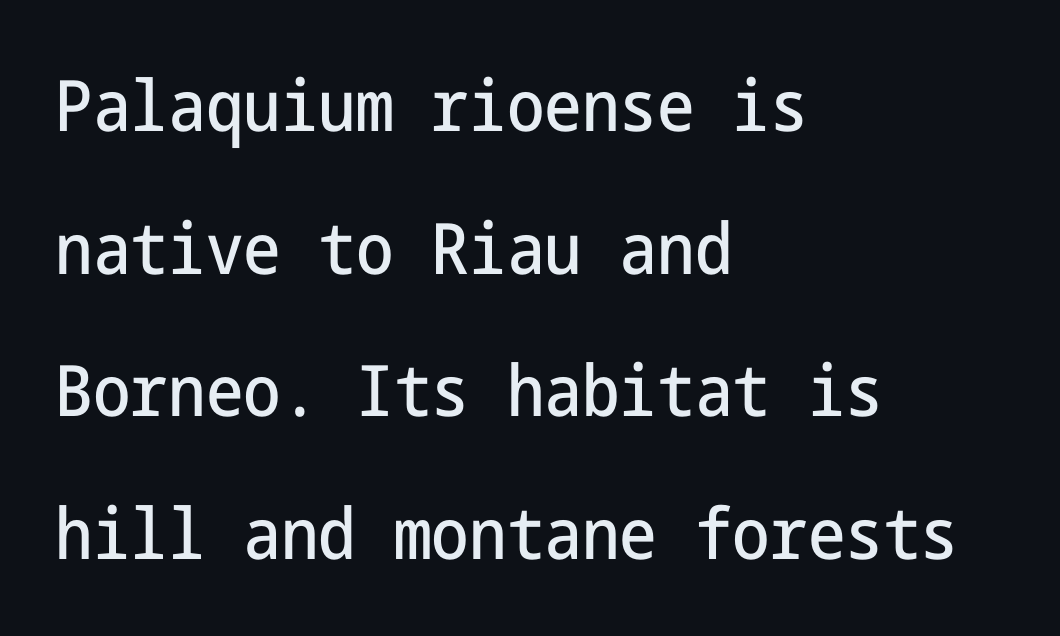
Q: Is the text italic (slanted)? A: No, it is upright.
Q: Is the typeface a serif or a sans-serif typeface? A: Sans-serif.
Q: Is the text underlined? A: No.
Q: How is the paragraph aligned? A: Left-aligned.
Q: Is the spacing between letters normal or unusually wide? A: Normal.
Q: Is the spacing between lines tight, normal or loose? A: Loose.
Q: Width (condensed, normal, or wide)? A: Condensed.
Q: Stroke contrast? A: Low.
Q: x-height? A: Medium.
